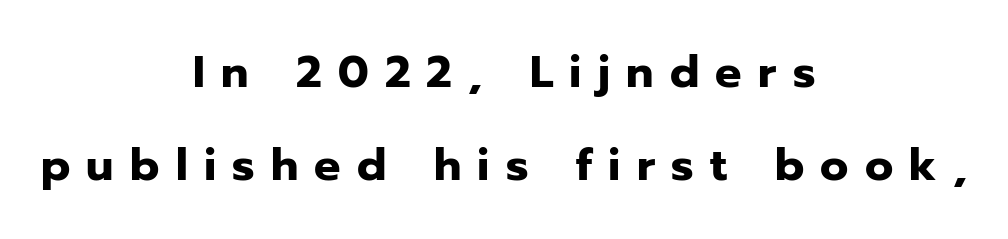
Notice the wide empty band between every row — that's loose leading. Italic? Not at all — the glyphs are vertical. Character widths vary here, with narrow letters taking less room than wide ones. Is the block centered? Yes — each line is placed symmetrically about the middle. The passage shown has open, widely tracked lettering throughout.
